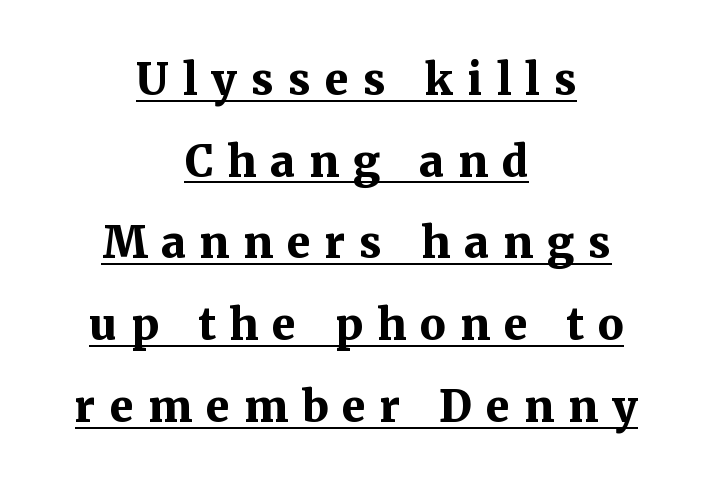
Q: Is the text bold? A: Yes.
Q: Is the text italic (slanted)? A: No, it is upright.
Q: Is the typeface a serif or a sans-serif typeface? A: Serif.
Q: Is the text underlined? A: Yes.
Q: How is the paragraph aligned? A: Centered.
Q: Is the spacing between letters normal or unusually wide? A: Unusually wide.
Q: Is the spacing between lines tight, normal or loose? A: Loose.
Q: Width (condensed, normal, or wide)? A: Normal.
Q: Stroke contrast? A: Medium.
Q: x-height? A: Medium.
Q: Monospaced? A: No.
